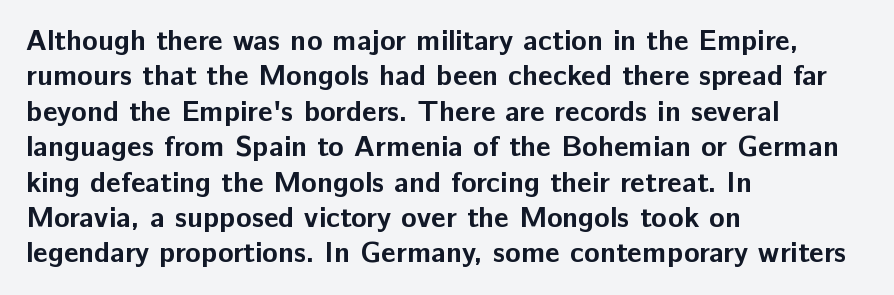
Q: Is the text bold? A: Yes.
Q: Is the text italic (slanted)? A: No, it is upright.
Q: Is the typeface a serif or a sans-serif typeface? A: Sans-serif.
Q: Is the text underlined? A: No.
Q: How is the paragraph aligned? A: Left-aligned.
Q: Is the spacing between letters normal or unusually wide? A: Normal.
Q: Width (condensed, normal, or wide)? A: Normal.
Q: Stroke contrast? A: Low.
Q: x-height? A: Medium.
Q: Monospaced? A: No.
